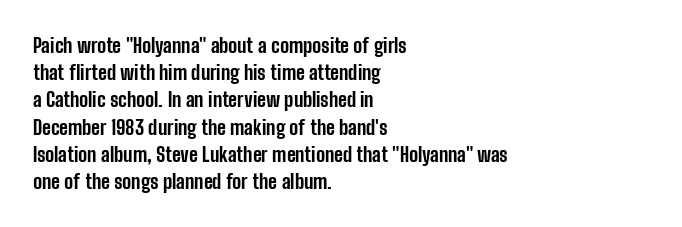
Vertical strokes here are truly vertical. Line spacing here is normal. The rendering anchors every line to the left-hand side. Short note: letters normally spaced. Has an underline been added? It has not. The sample has been set heavy, in full bold.
